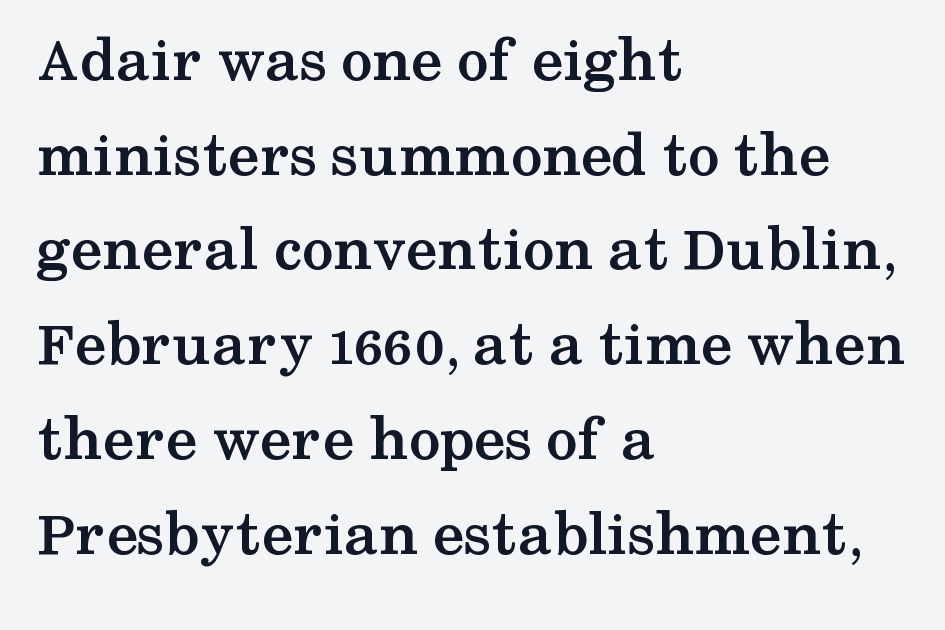
Q: Is the text bold? A: Yes.
Q: Is the text italic (slanted)? A: No, it is upright.
Q: Is the typeface a serif or a sans-serif typeface? A: Serif.
Q: Is the text underlined? A: No.
Q: How is the paragraph aligned? A: Left-aligned.
Q: Is the spacing between letters normal or unusually wide? A: Normal.
Q: Is the spacing between lines tight, normal or loose? A: Normal.
Q: Width (condensed, normal, or wide)? A: Wide.
Q: Stroke contrast? A: Medium.
Q: x-height? A: Medium.
Q: Monospaced? A: No.
